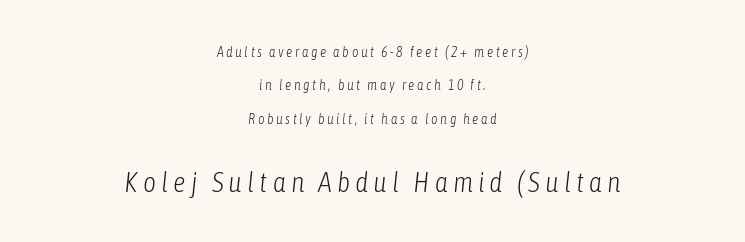
The image shows 28 px light, condensed type, italic (leaning right); set centered, loose line spacing (2.38x), not underlined; the second (bottom) block is 2.0x larger; low stroke contrast and a medium x-height.
